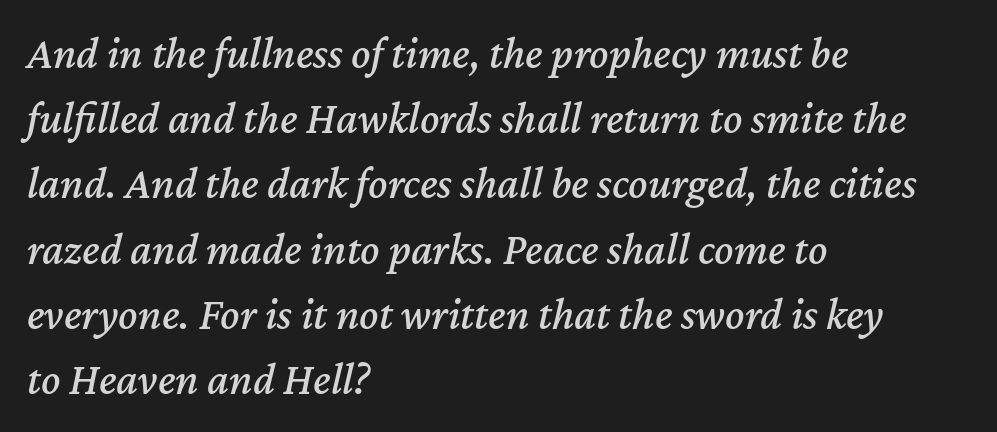
Q: Is the text italic (slanted)? A: Yes, it leans right by about 12 degrees.
Q: Is the text underlined? A: No.
Q: How is the paragraph aligned? A: Left-aligned.
Q: Is the spacing between letters normal or unusually wide? A: Normal.
Q: Is the spacing between lines tight, normal or loose? A: Normal.
Q: Width (condensed, normal, or wide)? A: Normal.
Q: Stroke contrast? A: Medium.
Q: x-height? A: Medium.
Q: Monospaced? A: No.
